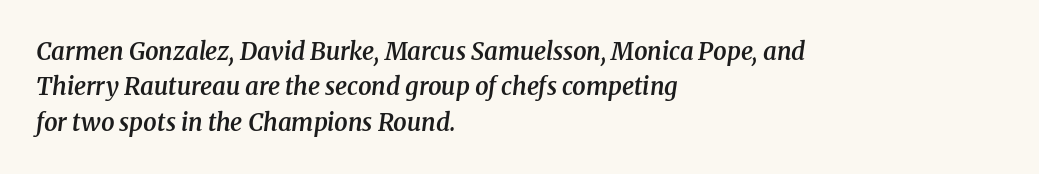
Here the glyphs are tracked normally, forming tight word shapes. The whole block is typeset with a tilt. A fair bit of extra ink — the face is semibold, not bold. Glance below the letters and you will spot only blank space. If you measured baseline to baseline, you'd find a middling distance. Is the block centered? No — it sits flush against the left margin.
